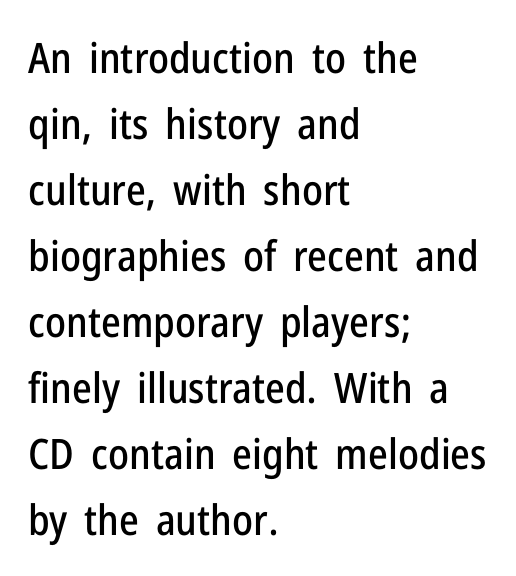
The image shows 42 px condensed sans-serif type, upright; set left-aligned, normal line spacing (1.57x), normal letter spacing, not underlined; low stroke contrast and a medium x-height.
